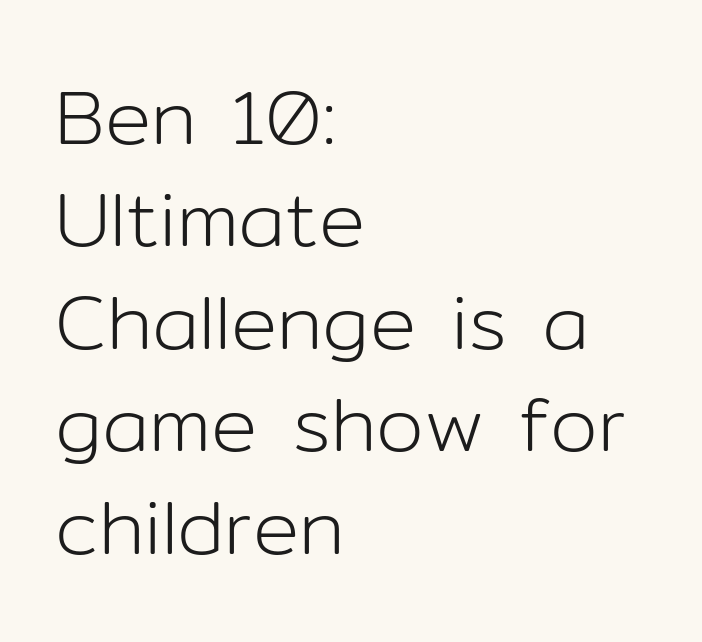
Q: Is the text bold? A: No.
Q: Is the text italic (slanted)? A: No, it is upright.
Q: Is the typeface a serif or a sans-serif typeface? A: Sans-serif.
Q: Is the text underlined? A: No.
Q: How is the paragraph aligned? A: Left-aligned.
Q: Is the spacing between letters normal or unusually wide? A: Normal.
Q: Is the spacing between lines tight, normal or loose? A: Normal.
Q: Width (condensed, normal, or wide)? A: Normal.
Q: Stroke contrast? A: Low.
Q: x-height? A: Medium.
Q: Monospaced? A: No.
